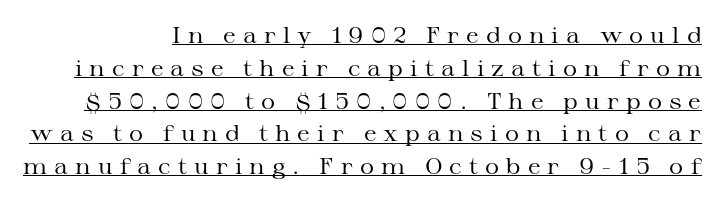
The image shows 22 px text type, upright; set normal line spacing (1.49x), unusually wide letter spacing (+0.32 em), underlined.
